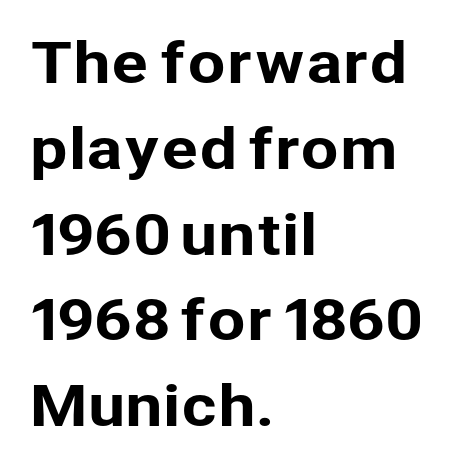
A typesetter would mark this as roman, not italic. The type is set solid horizontally, with unmodified tracking. The specimen omits any rule beneath the text block's lines. One-word summary of the alignment: left. Horizontal bands of white between lines are of average thickness. Is this a fixed-width face? No — the glyphs have proportional, varying widths.
